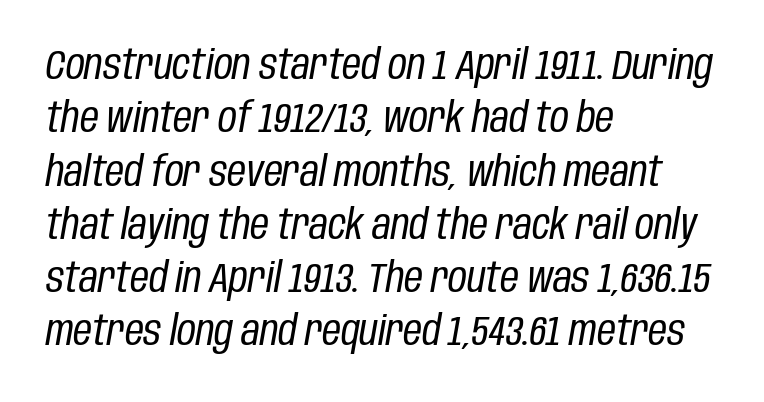
Q: Is the text bold? A: No.
Q: Is the text italic (slanted)? A: Yes, it leans right by about 10 degrees.
Q: Is the text underlined? A: No.
Q: How is the paragraph aligned? A: Left-aligned.
Q: Is the spacing between letters normal or unusually wide? A: Normal.
Q: Is the spacing between lines tight, normal or loose? A: Normal.
Q: Width (condensed, normal, or wide)? A: Condensed.
Q: Stroke contrast? A: Low.
Q: x-height? A: Large.
Q: Monospaced? A: No.
